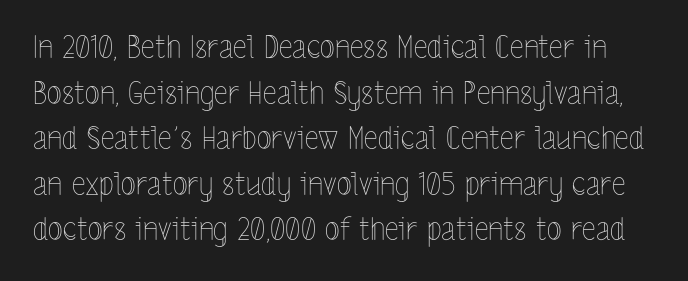
The image shows 31 px thin, condensed type, upright; set normal line spacing (1.47x), normal letter spacing, not underlined; a medium x-height.
